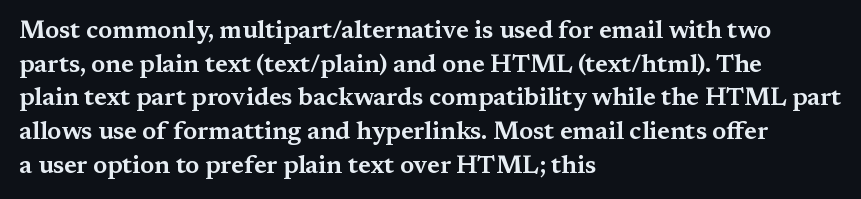
Caption: multi-line text, flush left, ragged right. The font's upright variant was chosen for this text. What stands out about the letter spacing? Nothing — it is the standard amount. Has an underline been added? It has not. This block has exactly the height ordinary leading produces.
